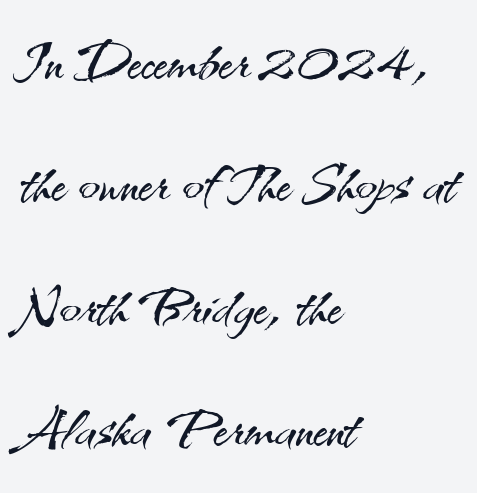
Only glyphs here, with clear space below each row. Heft: none added — not bold. Line beginnings align vertically; line endings do not. The passage shown is typeset with a sans-serif family. Proportional: the letters do not fall into vertical columns. Honestly, the letter spacing is just normal — you wouldn't notice it.
